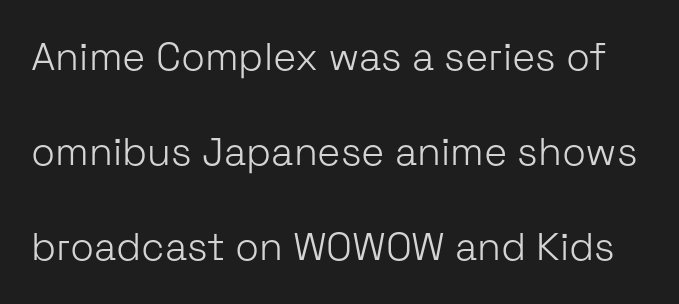
Q: Is the text bold? A: No.
Q: Is the text italic (slanted)? A: No, it is upright.
Q: Is the typeface a serif or a sans-serif typeface? A: Sans-serif.
Q: Is the text underlined? A: No.
Q: Is the spacing between letters normal or unusually wide? A: Normal.
Q: Is the spacing between lines tight, normal or loose? A: Loose.
Q: Width (condensed, normal, or wide)? A: Normal.
Q: Stroke contrast? A: Low.
Q: x-height? A: Medium.
Q: Monospaced? A: No.
